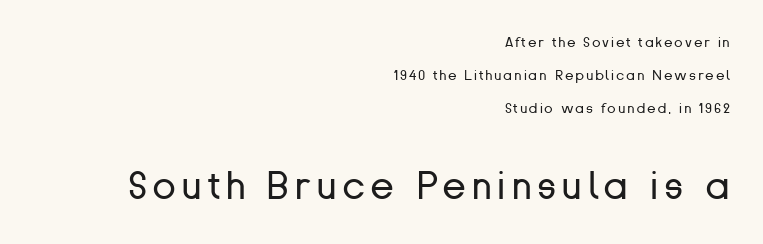
The image shows 39 px regular-weight sans-serif type, upright; set right-aligned, loose line spacing (2.34x), not underlined; the second (bottom) block is 2.79x larger; low stroke contrast and a medium x-height.
